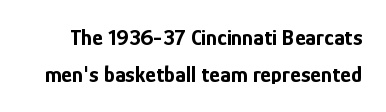
Honestly, the row spacing looks completely unremarkable. Decoration check: the copy has no underline. Posture: vertical. The sample has been set heavy, in full bold. Does extra space separate the letters? No, they use regular spacing.
